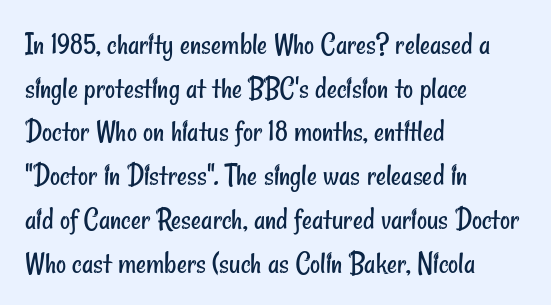
Q: Is the text bold? A: No.
Q: Is the typeface a serif or a sans-serif typeface? A: Sans-serif.
Q: Is the text underlined? A: No.
Q: How is the paragraph aligned? A: Left-aligned.
Q: Is the spacing between letters normal or unusually wide? A: Normal.
Q: Is the spacing between lines tight, normal or loose? A: Normal.
Q: Width (condensed, normal, or wide)? A: Condensed.
Q: Stroke contrast? A: Low.
Q: x-height? A: Small.
Q: Monospaced? A: No.
